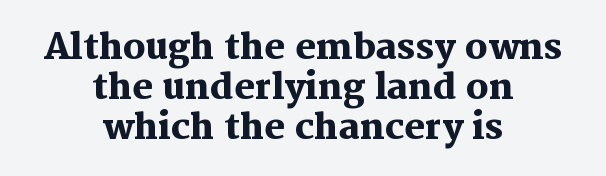
Q: Is the text bold? A: Yes.
Q: Is the text italic (slanted)? A: No, it is upright.
Q: Is the typeface a serif or a sans-serif typeface? A: Serif.
Q: Is the text underlined? A: No.
Q: How is the paragraph aligned? A: Centered.
Q: Is the spacing between letters normal or unusually wide? A: Normal.
Q: Is the spacing between lines tight, normal or loose? A: Tight.
Q: Width (condensed, normal, or wide)? A: Normal.
Q: Stroke contrast? A: Medium.
Q: x-height? A: Medium.
Q: Monospaced? A: No.
